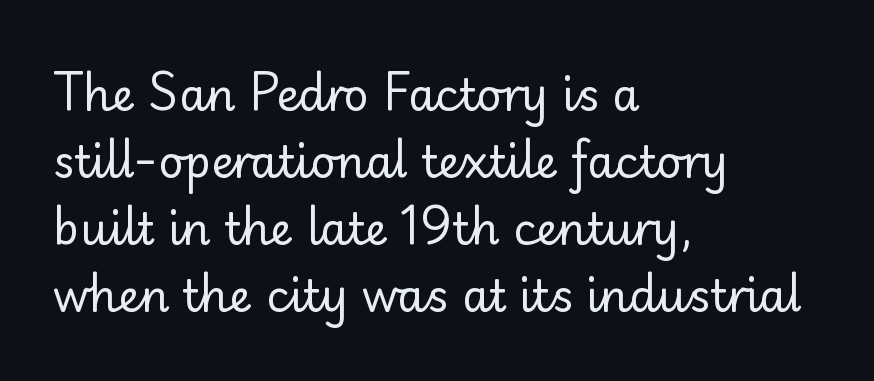
Letter spacing: default. A student would call this left alignment; a typographer would say flush left, rag right. Summary of vertical rhythm: regular, with standard interline spacing. Font category for this specimen: sans-serif.
